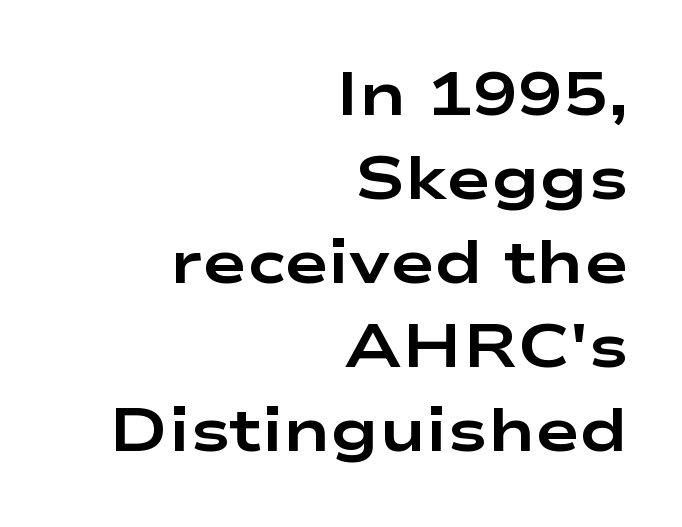
A clean baseline with only descenders dipping below it. How would I describe the line gaps? Plain and ordinary. Does extra space separate the letters? No, they use regular spacing. Stroke thickness is high; the sample reads as a true bold. The designer went with a sans here, leaving each stem footless.
